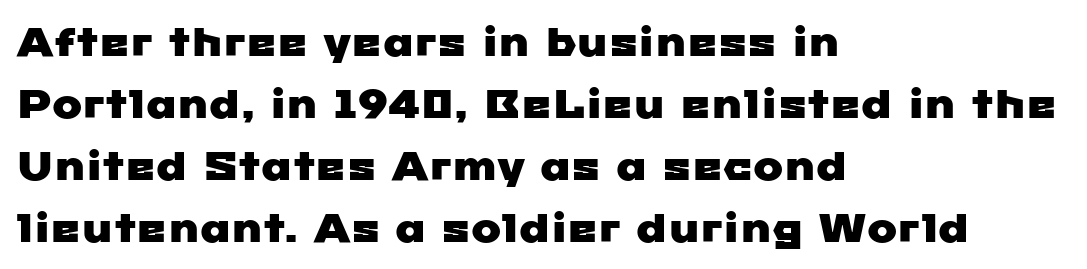
Q: Is the typeface a serif or a sans-serif typeface? A: Sans-serif.
Q: Is the text underlined? A: No.
Q: How is the paragraph aligned? A: Left-aligned.
Q: Is the spacing between letters normal or unusually wide? A: Normal.
Q: Is the spacing between lines tight, normal or loose? A: Normal.
Q: Width (condensed, normal, or wide)? A: Wide.
Q: Stroke contrast? A: Low.
Q: x-height? A: Medium.
Q: Monospaced? A: No.
